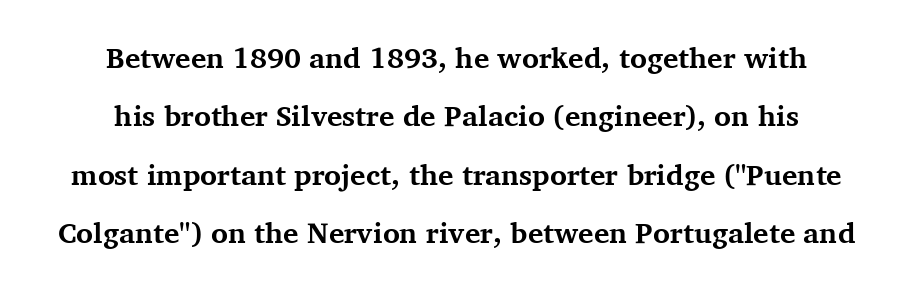
The image shows 29 px bold serif type, upright; set centered, loose line spacing (2.01x), normal letter spacing, not underlined; medium stroke contrast and a medium x-height.
